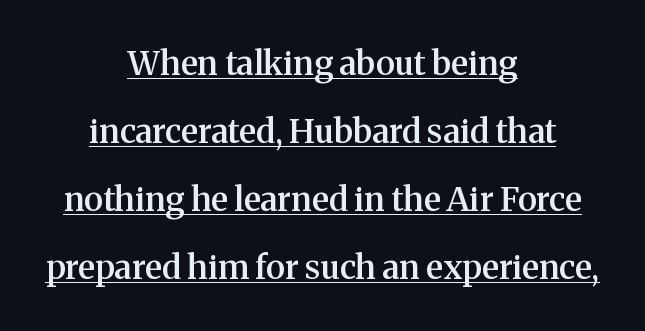
The glyphs have the mass of a demibold cut, below bold. The letters sit at their default tracking, neither squeezed nor spread. Examine the stroke ends and you'll spot serifs. Line starts and ends both wander, symmetrically. Airy leading.
